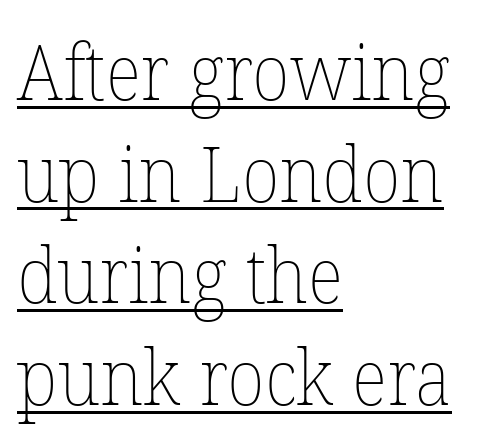
{"italic": "no", "bold": "no", "weight": "thin", "width": "normal", "stroke_contrast": "low", "x_height": "medium", "monospaced": "no", "underline": "yes", "align": "left", "line_spacing": "normal", "line_spacing_ratio": 1.32, "letter_spacing": "normal", "letter_spacing_em": 0.0, "glyph_px": 77}
